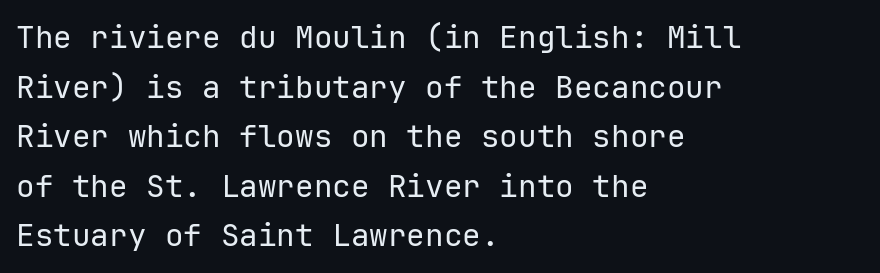
Q: Is the text bold? A: No.
Q: Is the text italic (slanted)? A: No, it is upright.
Q: Is the typeface a serif or a sans-serif typeface? A: Sans-serif.
Q: Is the text underlined? A: No.
Q: How is the paragraph aligned? A: Left-aligned.
Q: Is the spacing between letters normal or unusually wide? A: Normal.
Q: Is the spacing between lines tight, normal or loose? A: Normal.
Q: Width (condensed, normal, or wide)? A: Normal.
Q: Stroke contrast? A: Low.
Q: x-height? A: Medium.
